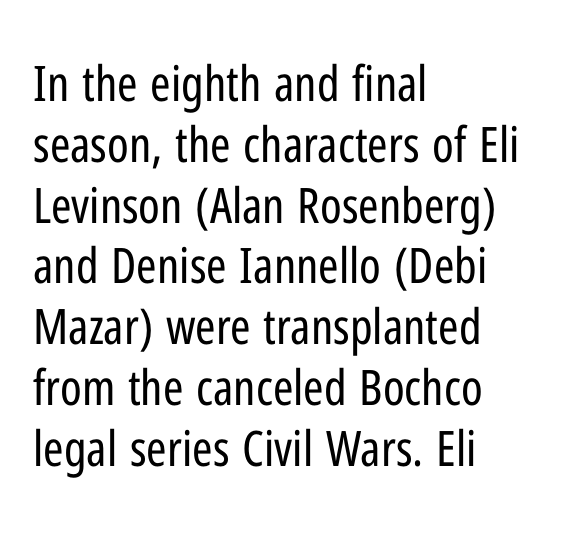
The image shows 49 px regular-weight, condensed sans-serif type, upright; set left-aligned, line spacing 1.24x, normal letter spacing, not underlined; low stroke contrast and a medium x-height.
